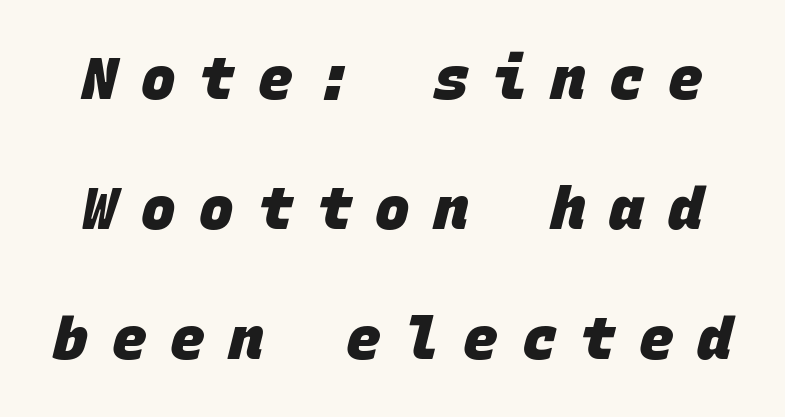
{"serif": "no", "bold": "yes", "weight": "heavy", "width": "normal", "stroke_contrast": "low", "x_height": "large", "monospaced": "yes", "underline": "no", "line_spacing": "loose", "line_spacing_ratio": 2.24, "letter_spacing": "wide", "letter_spacing_em": 0.41, "glyph_px": 58}
